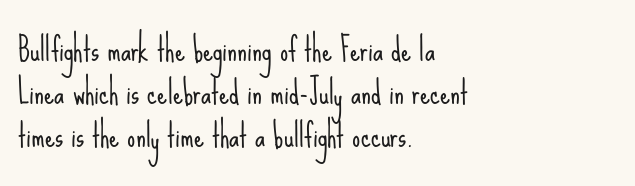
Q: Is the text bold? A: No.
Q: Is the text italic (slanted)? A: No, it is upright.
Q: Is the typeface a serif or a sans-serif typeface? A: Sans-serif.
Q: Is the text underlined? A: No.
Q: How is the paragraph aligned? A: Left-aligned.
Q: Is the spacing between letters normal or unusually wide? A: Normal.
Q: Is the spacing between lines tight, normal or loose? A: Normal.
Q: Width (condensed, normal, or wide)? A: Condensed.
Q: Stroke contrast? A: Low.
Q: x-height? A: Small.
Q: Monospaced? A: No.
